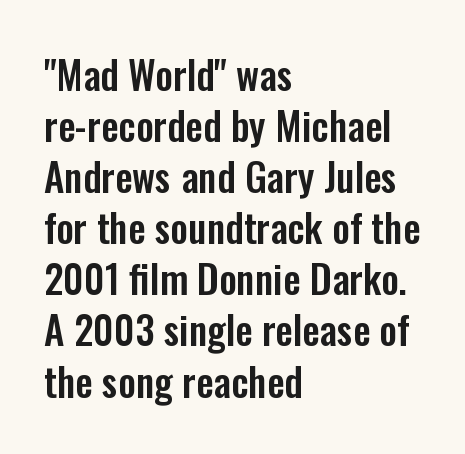
Baseline-to-baseline distance is the conventional proportion of letter height. The compositor pushed each line to the left boundary. Nothing unusual about the tracking: characters are spaced as the font intends. The passage shown is typed in a proportional face where columns would drift. The axis of the letterforms is exactly vertical.
